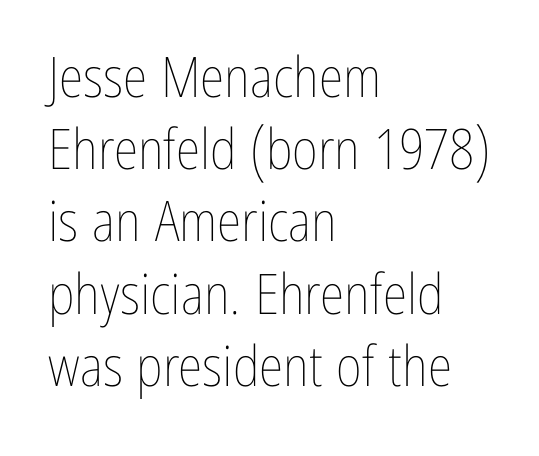
All the whitespace from short lines collects on the right. Think of a printed novel: that variable character pitch is what you see here. Stroke thickness stays within the range of a standard reading face or lighter. Default kerning and tracking; the words read as compact shapes. Quick note: interline space is typical. The font's upright variant was chosen for this text.
